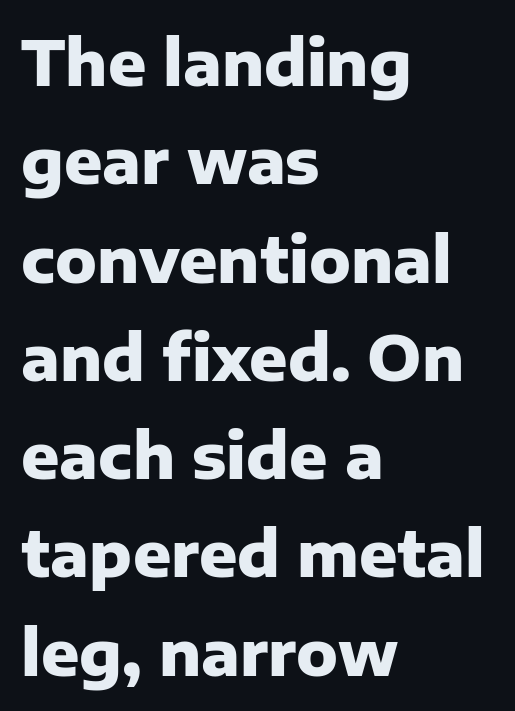
The glyphs are unaccompanied by any horizontal stroke below them. Students, note that the glyphs here touch the page at normal intervals. The typesetting leans heavy: a genuine bold. If you drew a ruler down the left edge, every line would touch it. Reading down the column, the eye jumps a familiar distance to each next line.
